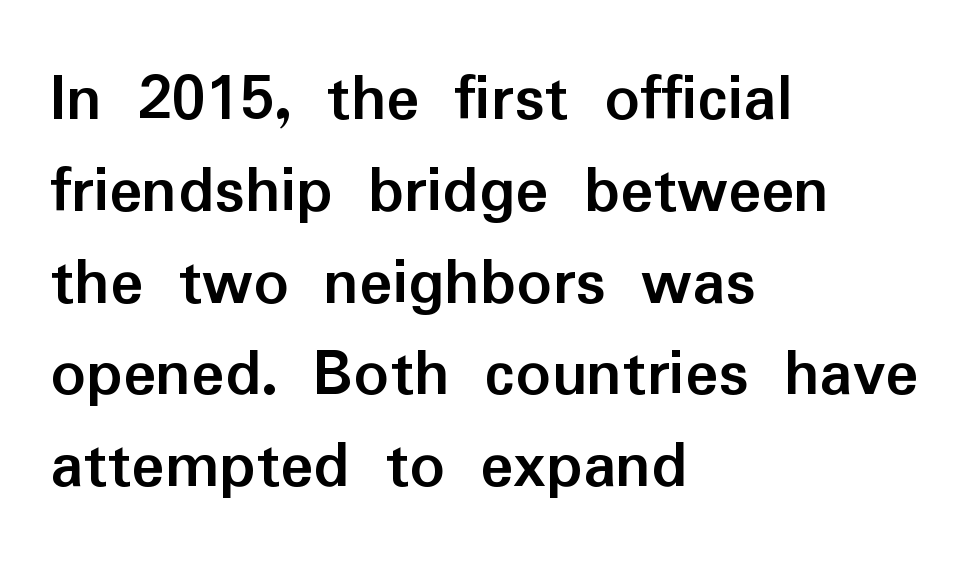
Q: Is the text bold? A: Yes.
Q: Is the text italic (slanted)? A: No, it is upright.
Q: Is the typeface a serif or a sans-serif typeface? A: Sans-serif.
Q: Is the text underlined? A: No.
Q: How is the paragraph aligned? A: Left-aligned.
Q: Is the spacing between letters normal or unusually wide? A: Normal.
Q: Is the spacing between lines tight, normal or loose? A: Normal.
Q: Width (condensed, normal, or wide)? A: Normal.
Q: Stroke contrast? A: Low.
Q: x-height? A: Medium.
Q: Monospaced? A: No.
